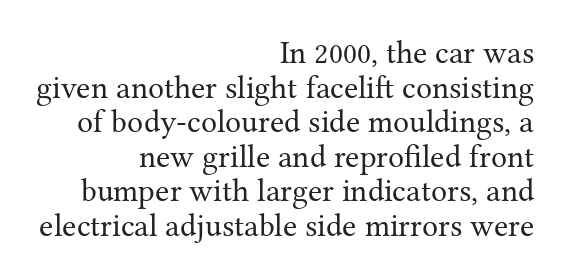
{"serif": "yes", "italic": "no", "bold": "no", "weight": "regular", "width": "normal", "stroke_contrast": "medium", "x_height": "medium", "monospaced": "no", "underline": "no", "align": "right", "line_spacing": "tight", "line_spacing_ratio": 1.08, "letter_spacing": "normal", "letter_spacing_em": 0.0, "glyph_px": 32}
